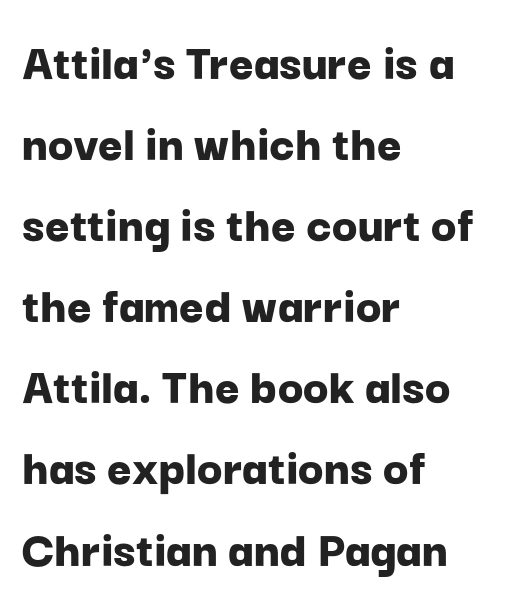
The image shows 53 px bold sans-serif type, upright; set left-aligned, normal line spacing (1.53x), normal letter spacing, not underlined; low stroke contrast and a medium x-height.
